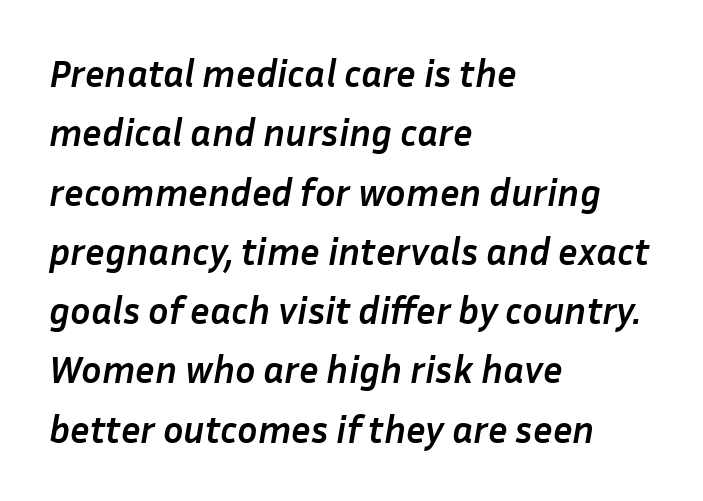
Glyph-to-glyph distance matches everyday printed text. The words here are not underlined. Rows of type keep a routine distance in the vertical direction. Reading down the block, your eye returns to a fixed left position each line. Notice how the stems are inclined rather than vertical — that's the hallmark of italics.
